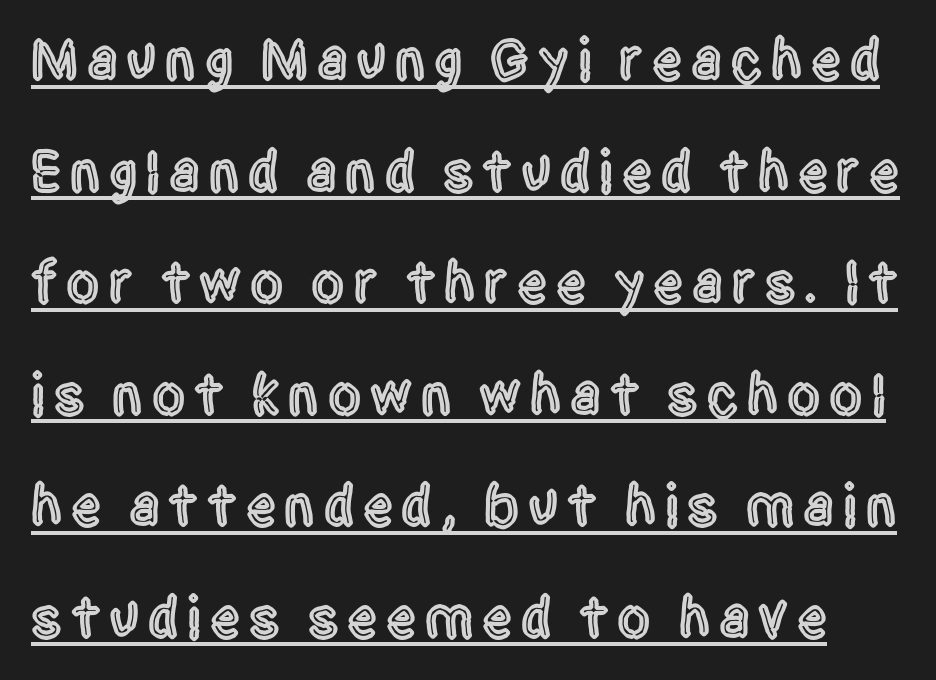
{"serif": "no", "italic": "no", "width": "condensed", "x_height": "large", "monospaced": "no", "underline": "yes", "line_spacing_ratio": 1.89, "glyph_px": 59}
